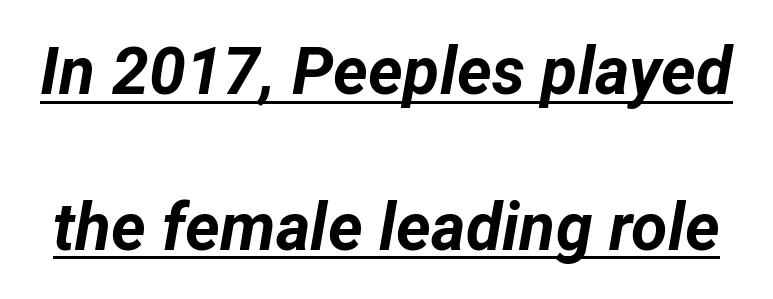
Q: Is the text bold? A: Yes.
Q: Is the text italic (slanted)? A: Yes, it leans right by about 12 degrees.
Q: Is the text underlined? A: Yes.
Q: Is the spacing between letters normal or unusually wide? A: Normal.
Q: Is the spacing between lines tight, normal or loose? A: Loose.
Q: Width (condensed, normal, or wide)? A: Normal.
Q: Stroke contrast? A: Low.
Q: x-height? A: Medium.
Q: Monospaced? A: No.
